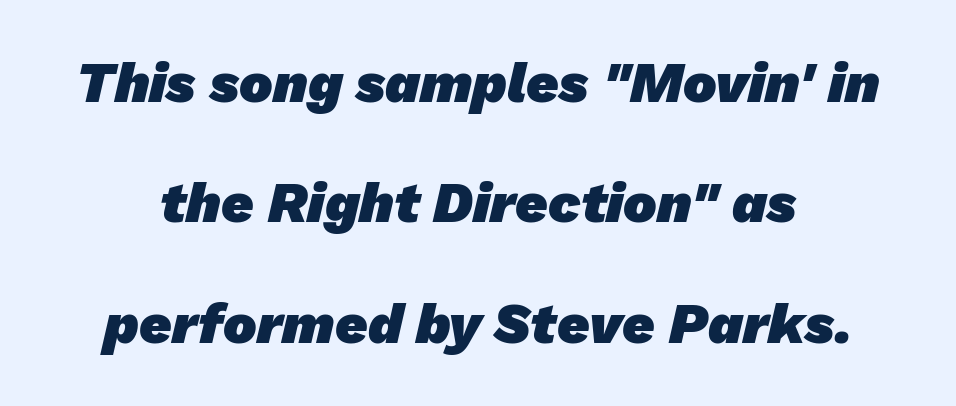
Nobody touched the tracking dial on this one. Loosely led — the rows are spread out. The strokes are fattened all the way to bold. A typesetter would call this proportional, since set widths differ per character. A centered setting, common on invitations and titles, is used for this passage.
